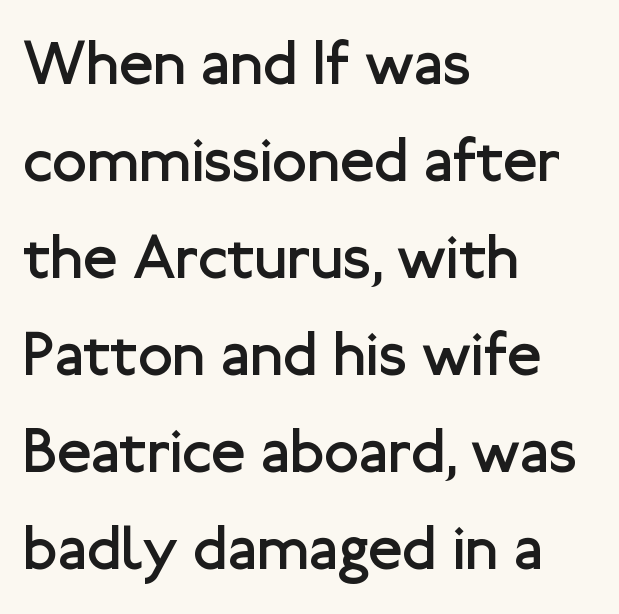
The image shows 63 px regular-weight sans-serif type, upright; set left-aligned, normal line spacing (1.54x), normal letter spacing, not underlined; low stroke contrast and a medium x-height.
